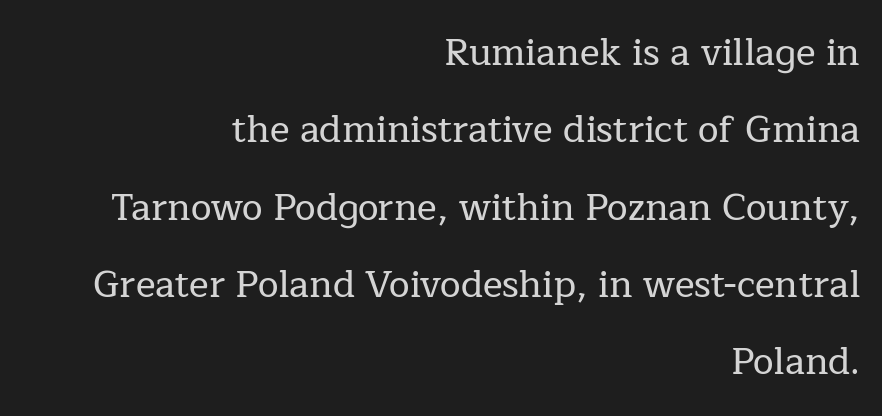
{"serif": "yes", "italic": "no", "width": "normal", "stroke_contrast": "low", "x_height": "medium", "monospaced": "no", "underline": "no", "align": "right", "line_spacing": "loose", "line_spacing_ratio": 2.09, "letter_spacing": "normal", "letter_spacing_em": 0.0, "glyph_px": 37}
